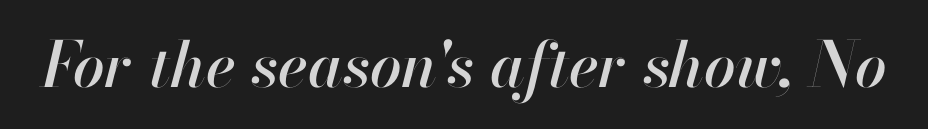
Q: Is the text italic (slanted)? A: Yes, it leans right by about 13 degrees.
Q: Is the text underlined? A: No.
Q: Is the spacing between letters normal or unusually wide? A: Normal.
Q: Width (condensed, normal, or wide)? A: Normal.
Q: Stroke contrast? A: High.
Q: x-height? A: Small.
Q: Monospaced? A: No.
